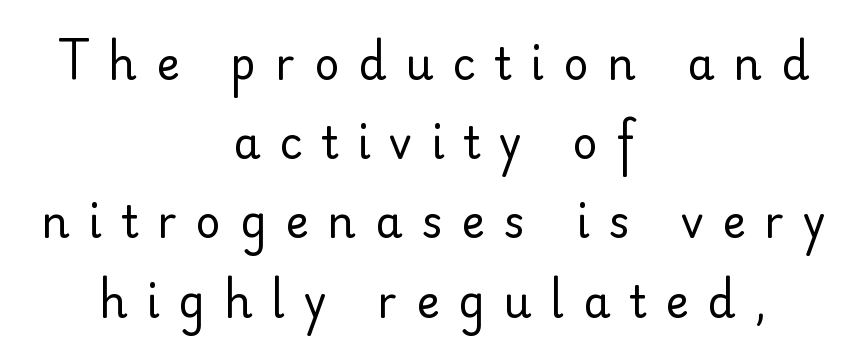
Q: Is the text bold? A: No.
Q: Is the text italic (slanted)? A: No, it is upright.
Q: Is the typeface a serif or a sans-serif typeface? A: Sans-serif.
Q: Is the text underlined? A: No.
Q: How is the paragraph aligned? A: Centered.
Q: Is the spacing between letters normal or unusually wide? A: Unusually wide.
Q: Width (condensed, normal, or wide)? A: Normal.
Q: Stroke contrast? A: Low.
Q: x-height? A: Small.
Q: Monospaced? A: No.
